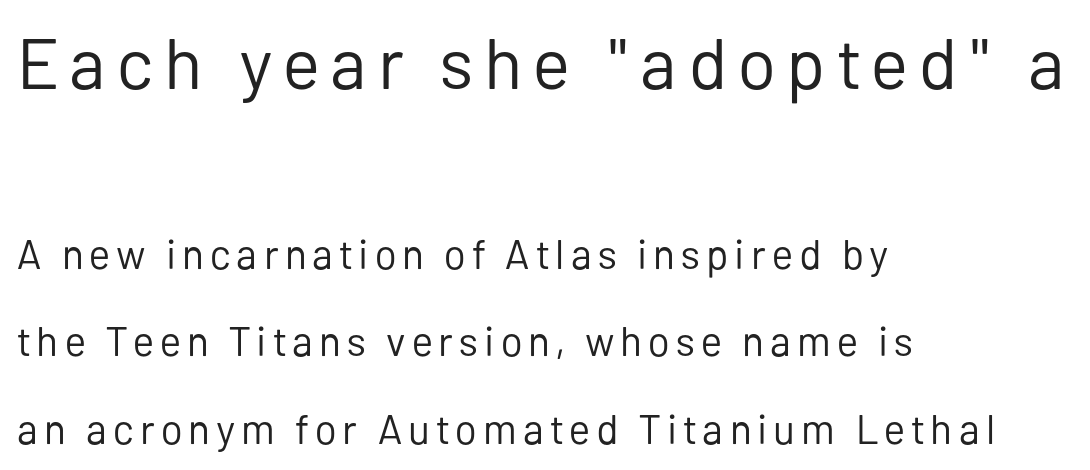
Reading down the column, the eye jumps a long way to each next line. The rag falls on the right side of this text block. A light-to-regular cut is what we see here. Proportional: the letters do not fall into vertical columns.
